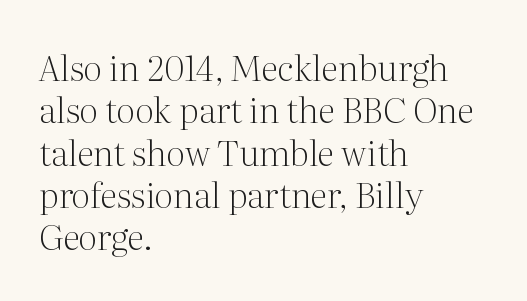
{"serif": "yes", "italic": "no", "bold": "no", "weight": "light", "width": "normal", "stroke_contrast": "medium", "x_height": "medium", "monospaced": "no", "underline": "no", "align": "left", "line_spacing_ratio": 1.21, "letter_spacing": "normal", "letter_spacing_em": 0.0, "glyph_px": 35}
